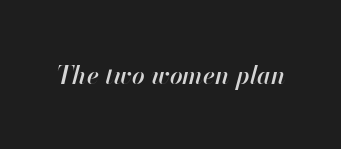
Q: Is the text bold? A: Semi-bold.
Q: Is the text italic (slanted)? A: Yes, it leans right by about 13 degrees.
Q: Is the text underlined? A: No.
Q: Is the spacing between letters normal or unusually wide? A: Normal.
